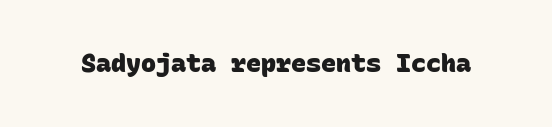
{"bold": "yes", "underline": "no", "letter_spacing": "normal", "letter_spacing_em": 0.0, "glyph_px": 25}
